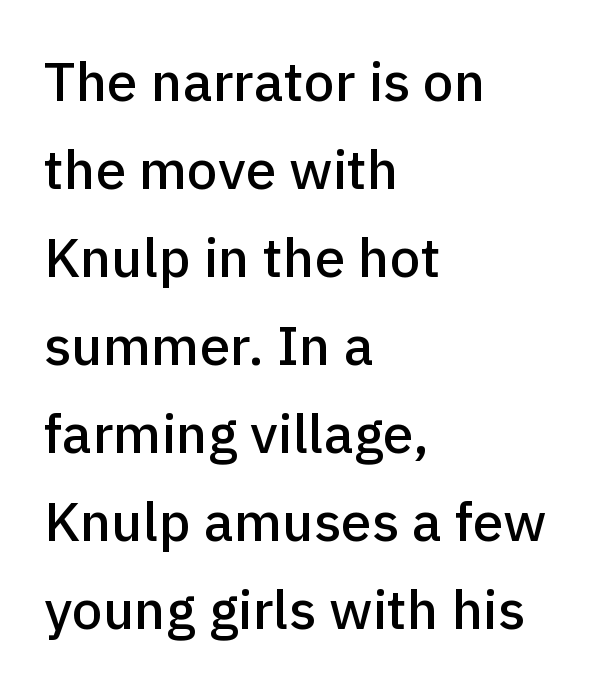
{"serif": "no", "italic": "no", "width": "normal", "stroke_contrast": "low", "x_height": "medium", "monospaced": "no", "underline": "no", "align": "left", "line_spacing": "normal", "line_spacing_ratio": 1.6, "letter_spacing": "normal", "letter_spacing_em": 0.0, "glyph_px": 55}
